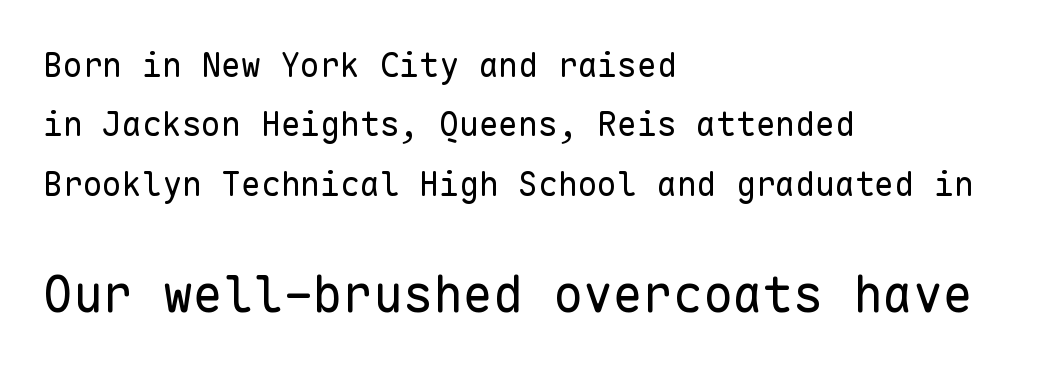
{"serif": "no", "italic": "no", "bold": "no", "weight": "regular", "width": "normal", "stroke_contrast": "low", "x_height": "medium", "monospaced": "yes", "underline": "no", "align": "left", "line_spacing_ratio": 1.8, "letter_spacing": "normal", "letter_spacing_em": 0.0, "larger_block": "second", "size_ratio": 1.52, "glyph_px": 50}
